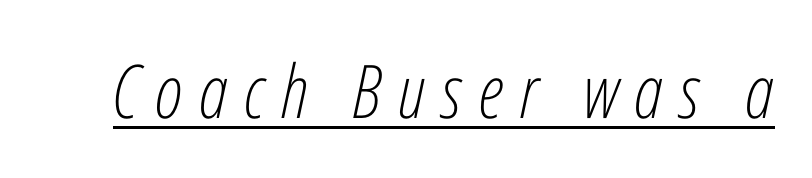
This rendering features underlined lettering. Substantial extra tracking has been applied to these lines. Is the type slanted? Yes — the strokes lean at a clear angle. The rendering uses natural spacing where letterforms have individual widths.
